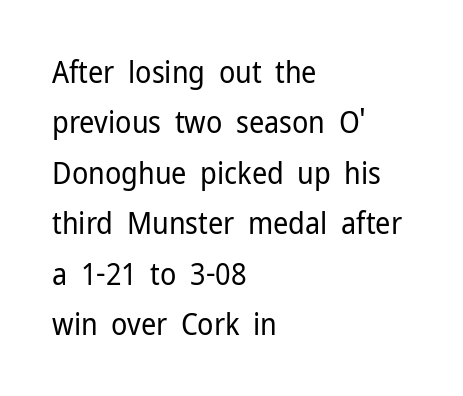
{"serif": "no", "italic": "no", "bold": "no", "weight": "regular", "width": "normal", "stroke_contrast": "low", "x_height": "medium", "monospaced": "no", "underline": "no", "align": "left", "line_spacing": "normal", "line_spacing_ratio": 1.68, "letter_spacing": "normal", "letter_spacing_em": 0.0, "glyph_px": 30}
